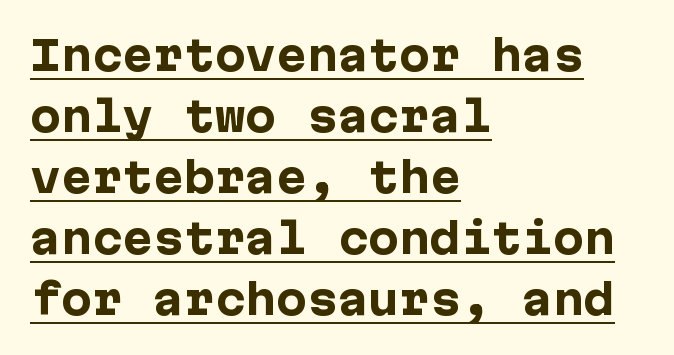
The image shows 41 px heavy sans-serif type, upright; set left-aligned, normal line spacing (1.49x), normal letter spacing, underlined; low stroke contrast and a medium x-height.
